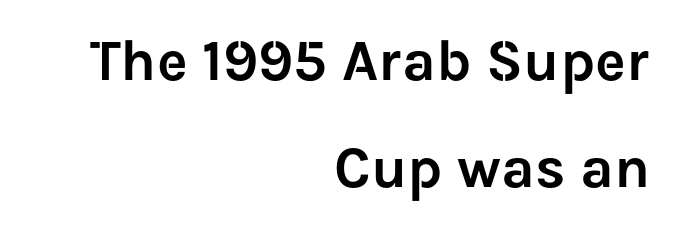
{"serif": "no", "italic": "no", "width": "normal", "stroke_contrast": "low", "x_height": "medium", "monospaced": "no", "underline": "no", "align": "right", "line_spacing_ratio": 1.84, "letter_spacing": "normal", "letter_spacing_em": 0.0, "glyph_px": 58}
